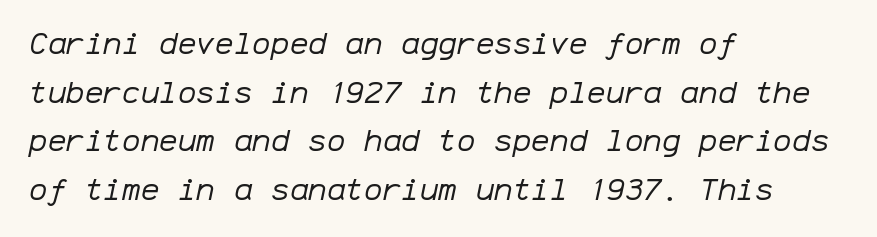
{"italic": "yes", "lean": "right", "slant_degrees": 12, "bold": "no", "weight": "regular", "width": "normal", "stroke_contrast": "low", "x_height": "medium", "monospaced": "yes", "underline": "no", "align": "left", "line_spacing": "normal", "line_spacing_ratio": 1.57, "letter_spacing": "normal", "letter_spacing_em": 0.0, "glyph_px": 31}
